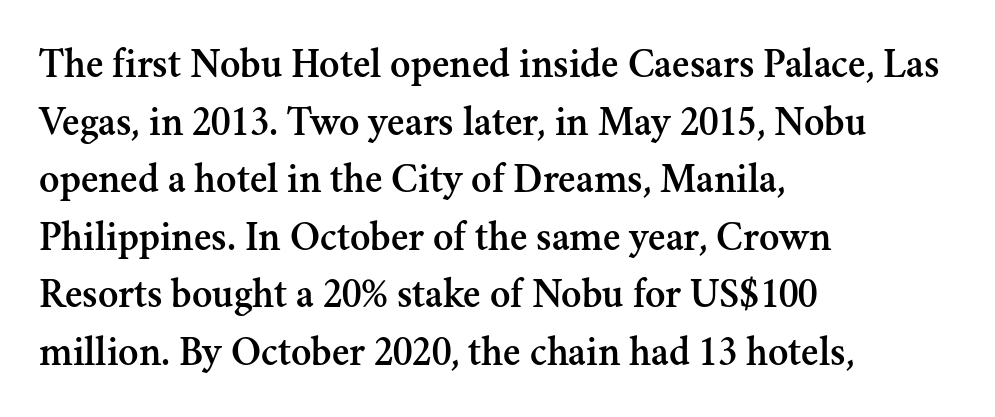
Q: Is the text italic (slanted)? A: No, it is upright.
Q: Is the typeface a serif or a sans-serif typeface? A: Serif.
Q: Is the text underlined? A: No.
Q: How is the paragraph aligned? A: Left-aligned.
Q: Is the spacing between letters normal or unusually wide? A: Normal.
Q: Is the spacing between lines tight, normal or loose? A: Normal.
Q: Width (condensed, normal, or wide)? A: Normal.
Q: Stroke contrast? A: Medium.
Q: x-height? A: Small.
Q: Monospaced? A: No.
